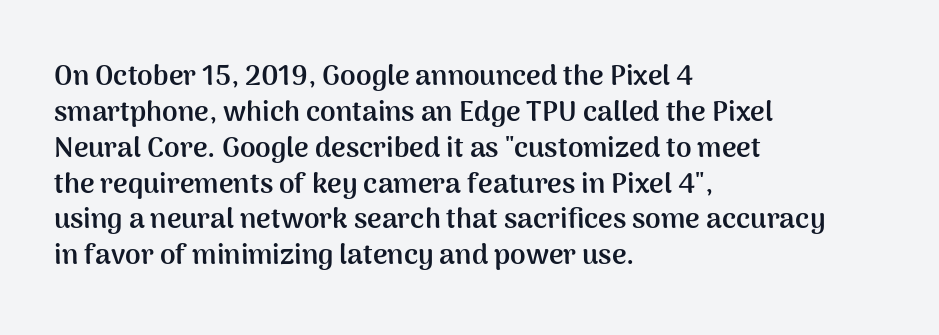
Q: Is the text bold? A: Yes.
Q: Is the text italic (slanted)? A: No, it is upright.
Q: Is the typeface a serif or a sans-serif typeface? A: Sans-serif.
Q: Is the text underlined? A: No.
Q: How is the paragraph aligned? A: Left-aligned.
Q: Is the spacing between letters normal or unusually wide? A: Normal.
Q: Is the spacing between lines tight, normal or loose? A: Normal.
Q: Width (condensed, normal, or wide)? A: Normal.
Q: Stroke contrast? A: Medium.
Q: x-height? A: Medium.
Q: Monospaced? A: No.
